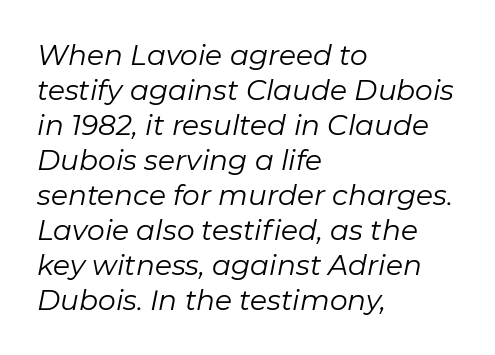
Q: Is the text bold? A: No.
Q: Is the text italic (slanted)? A: Yes, it leans right by about 11 degrees.
Q: Is the text underlined? A: No.
Q: How is the paragraph aligned? A: Left-aligned.
Q: Is the spacing between letters normal or unusually wide? A: Normal.
Q: Is the spacing between lines tight, normal or loose? A: Normal.
Q: Width (condensed, normal, or wide)? A: Normal.
Q: Stroke contrast? A: Low.
Q: x-height? A: Medium.
Q: Monospaced? A: No.
